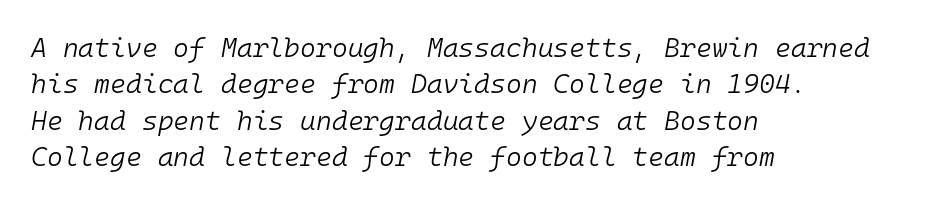
The rendering keeps characters at their native spacing. Heaviness? Minimal to ordinary, like unemphasized prose. Students, observe: this is what conventionally led text looks like. There's an unmistakable incline to the writing here. Horizontally, the lines are justified to the leading edge only. Has an underline been added? It has not.
